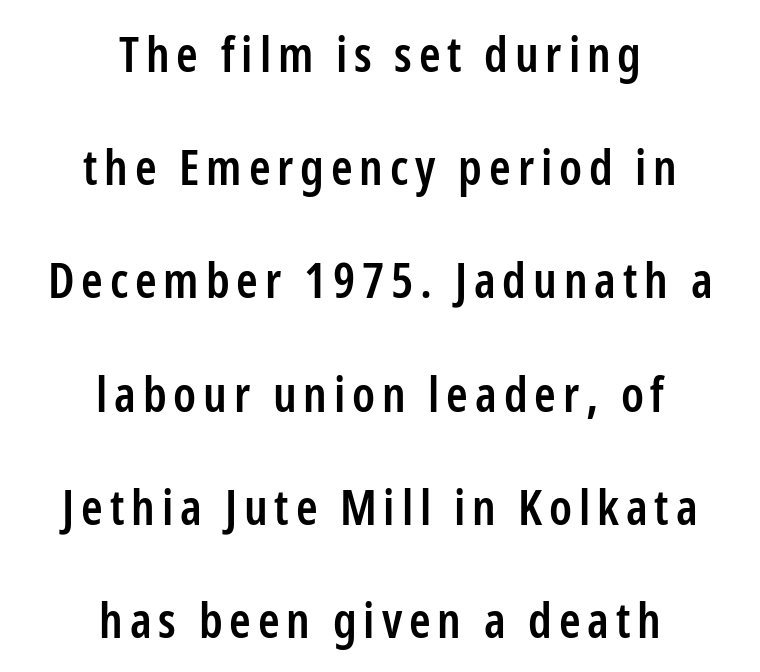
{"serif": "no", "italic": "no", "bold": "semi", "weight": "semibold", "width": "condensed", "stroke_contrast": "low", "x_height": "medium", "monospaced": "no", "underline": "no", "align": "center", "line_spacing": "loose", "line_spacing_ratio": 2.31, "glyph_px": 49}
